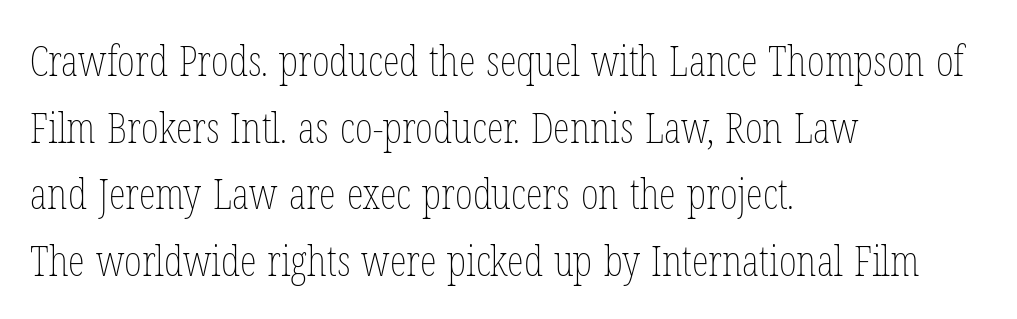
This sample uses plain, unmodified letter spacing. Is the stroke heavy? The answer is a plain regular-or-lighter. Caption: multi-line text, flush left, ragged right. Vertically, the passage feels balanced, rows spaced as you'd expect. You could not count columns in this text — the font is proportionally spaced.
